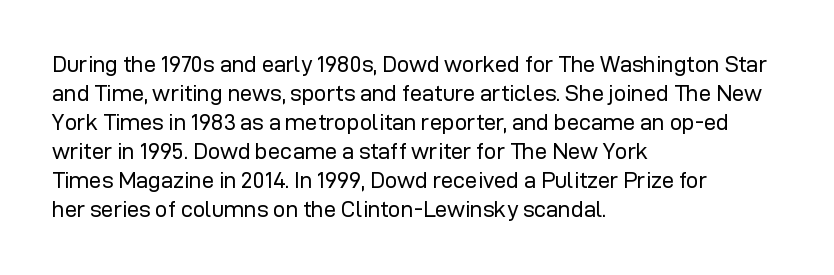
The image shows 22 px text type, upright; set left-aligned, normal line spacing (1.32x), normal letter spacing, not underlined.
